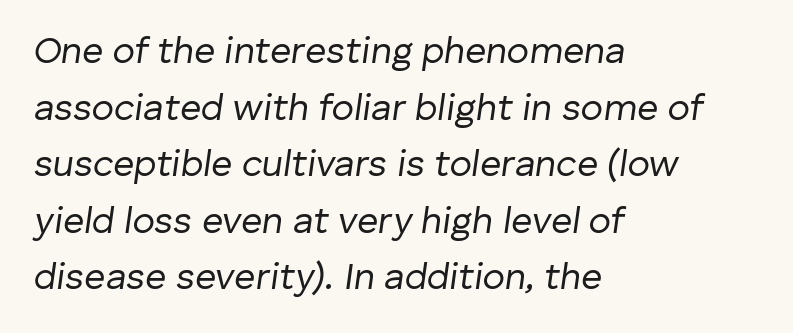
{"italic": "yes", "lean": "right", "slant_degrees": 8, "bold": "no", "weight": "regular", "width": "normal", "stroke_contrast": "low", "x_height": "medium", "monospaced": "no", "underline": "no", "align": "left", "line_spacing": "normal", "line_spacing_ratio": 1.53, "letter_spacing": "normal", "letter_spacing_em": 0.0, "glyph_px": 37}
